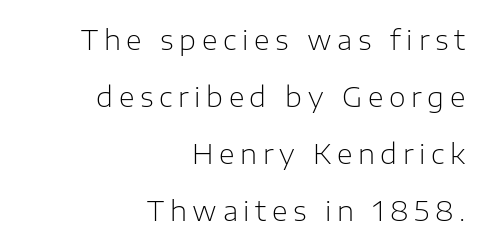
The image shows 27 px text type, upright; set right-aligned, loose line spacing (2.11x), unusually wide letter spacing (+0.21 em), not underlined.
